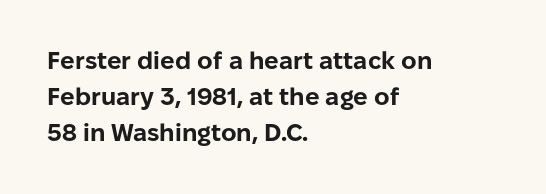
The vertical gap from one line to the next is medium. In terms of posture, this sample is upright. Look at the stroke-to-counter ratio: heavy, a bold. Clear beneath every line of the passage. Casual observation: everything's shoved over to the left. You could call the tracking neutral — neither tight nor loose.
